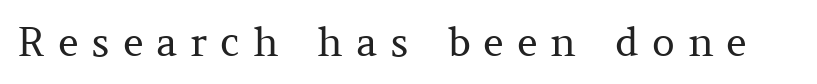
The image shows 40 px regular-weight serif type, upright; set unusually wide letter spacing (+0.32 em), not underlined; medium stroke contrast and a medium x-height.
